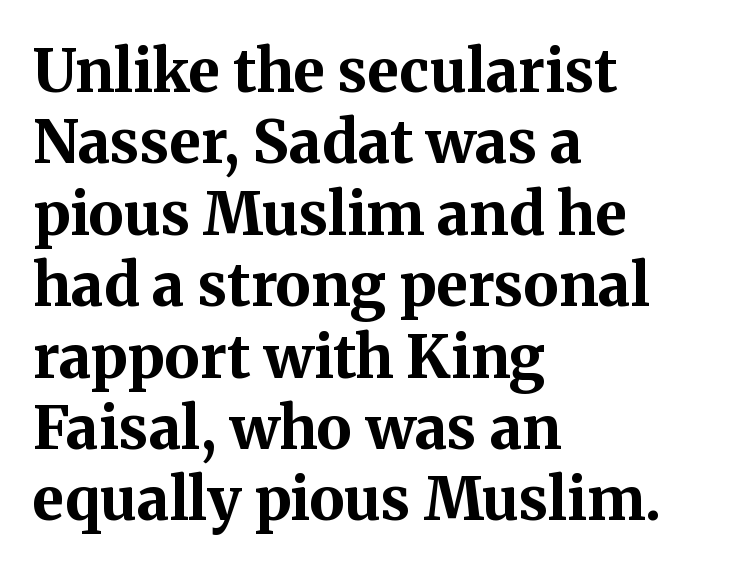
{"serif": "yes", "italic": "no", "bold": "yes", "weight": "bold", "width": "normal", "stroke_contrast": "medium", "x_height": "medium", "monospaced": "no", "underline": "no", "align": "left", "line_spacing_ratio": 1.21, "letter_spacing": "normal", "letter_spacing_em": 0.0, "glyph_px": 59}
